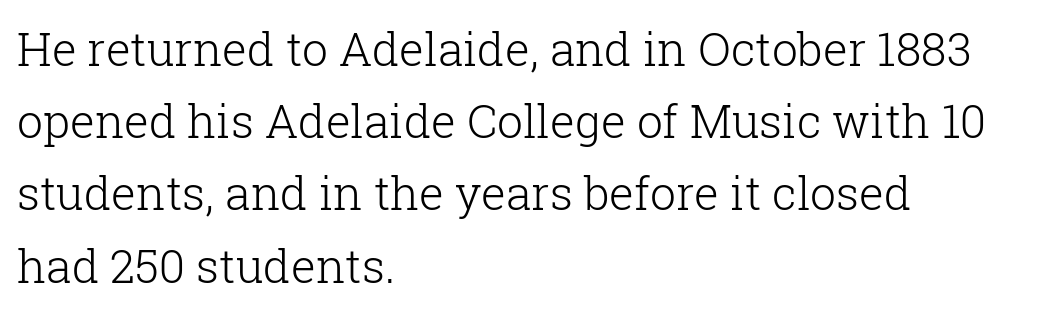
Q: Is the text bold? A: No.
Q: Is the text italic (slanted)? A: No, it is upright.
Q: Is the typeface a serif or a sans-serif typeface? A: Serif.
Q: Is the text underlined? A: No.
Q: How is the paragraph aligned? A: Left-aligned.
Q: Is the spacing between letters normal or unusually wide? A: Normal.
Q: Is the spacing between lines tight, normal or loose? A: Normal.
Q: Width (condensed, normal, or wide)? A: Normal.
Q: Stroke contrast? A: Low.
Q: x-height? A: Medium.
Q: Monospaced? A: No.
